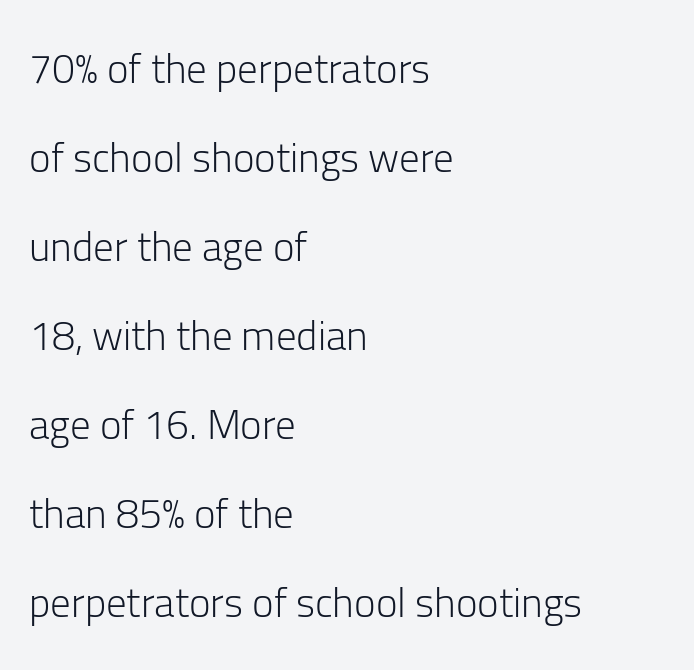
{"serif": "no", "italic": "no", "bold": "no", "weight": "light", "width": "normal", "stroke_contrast": "low", "x_height": "medium", "monospaced": "no", "underline": "no", "align": "left", "line_spacing": "loose", "line_spacing_ratio": 2.17, "letter_spacing": "normal", "letter_spacing_em": 0.0, "glyph_px": 41}
